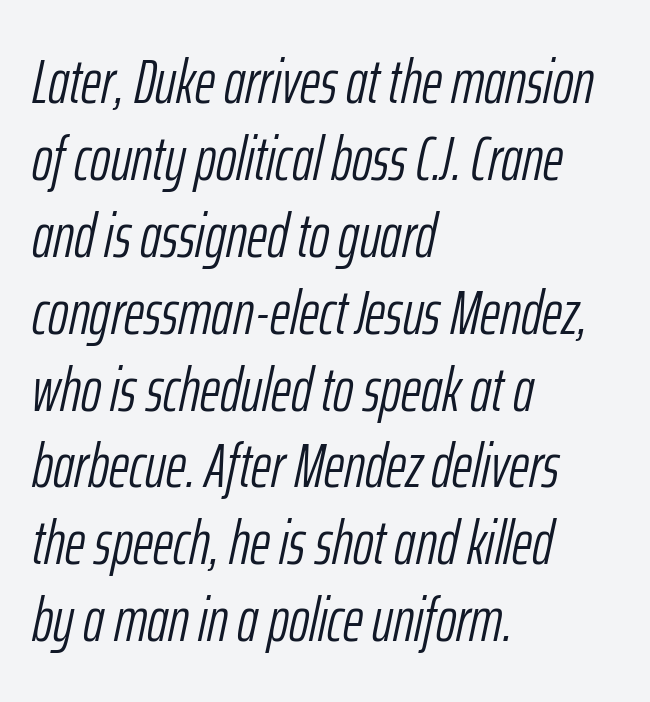
The image shows 62 px light, condensed type, italic (leaning right); set left-aligned, line spacing 1.24x, normal letter spacing, not underlined; low stroke contrast and a medium x-height.
